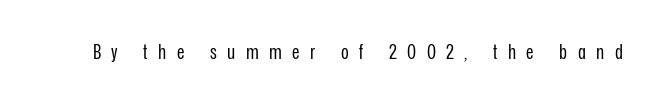
{"italic": "no", "bold": "no", "underline": "no", "letter_spacing": "wide", "letter_spacing_em": 0.5, "glyph_px": 21}
